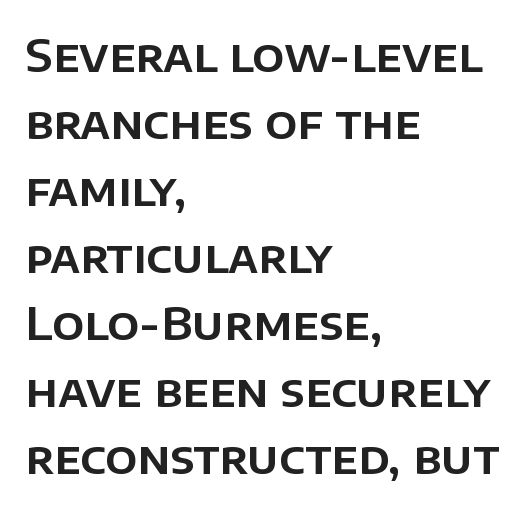
Line beginnings align vertically; line endings do not. Check where the strokes stop: nothing finishes them off — pure sans. Do the letters lean? They stand straight. Looks like regular typesetting: each glyph gets only the width it needs. Regular leading. Tracking value appears to be zero — textbook default spacing.
